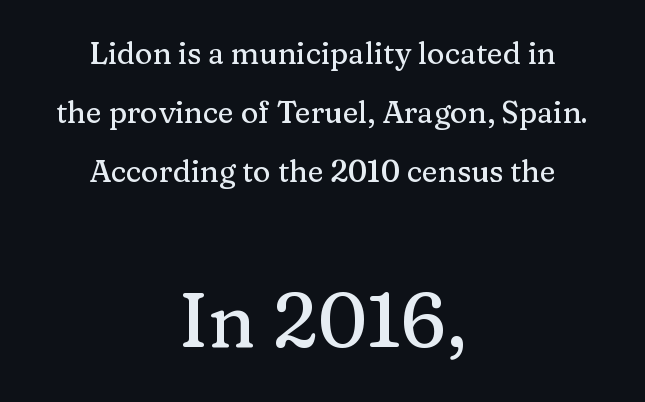
A clean baseline with only descenders dipping below it. The emphasis by scale lands on block number two, below. Words appear dense and cohesive because spacing is normal. The text block is weighted toward neither margin, spreading evenly from the middle.
